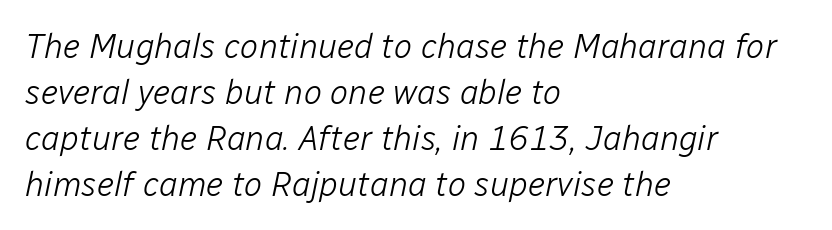
{"italic": "yes", "lean": "right", "slant_degrees": 12, "bold": "no", "weight": "light", "width": "normal", "stroke_contrast": "low", "x_height": "medium", "monospaced": "no", "underline": "no", "align": "left", "line_spacing": "normal", "line_spacing_ratio": 1.35, "letter_spacing": "normal", "letter_spacing_em": 0.0, "glyph_px": 34}
